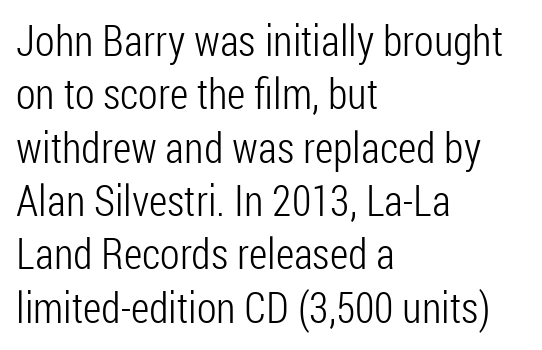
Q: Is the text bold? A: No.
Q: Is the text italic (slanted)? A: No, it is upright.
Q: Is the typeface a serif or a sans-serif typeface? A: Sans-serif.
Q: Is the text underlined? A: No.
Q: How is the paragraph aligned? A: Left-aligned.
Q: Is the spacing between letters normal or unusually wide? A: Normal.
Q: Width (condensed, normal, or wide)? A: Condensed.
Q: Stroke contrast? A: Low.
Q: x-height? A: Medium.
Q: Monospaced? A: No.
